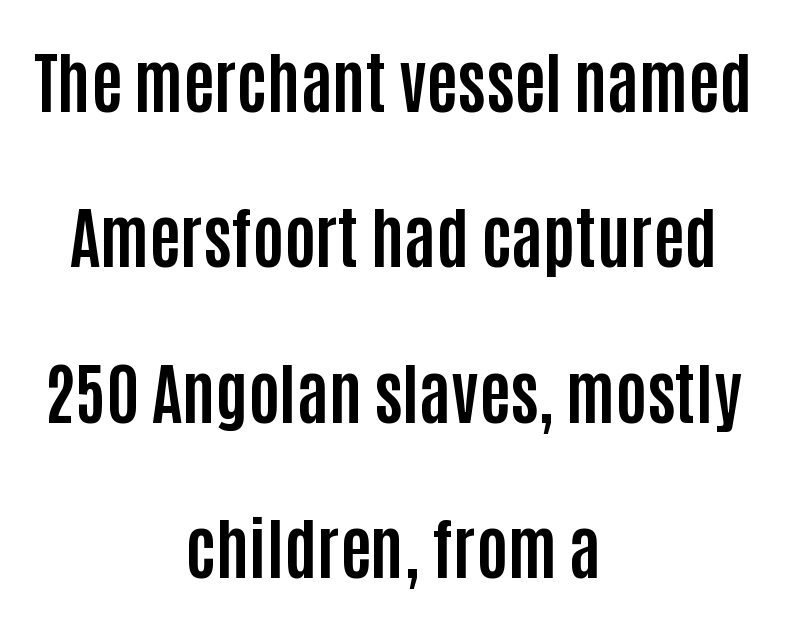
Q: Is the text bold? A: Yes.
Q: Is the text italic (slanted)? A: No, it is upright.
Q: Is the typeface a serif or a sans-serif typeface? A: Sans-serif.
Q: Is the text underlined? A: No.
Q: How is the paragraph aligned? A: Centered.
Q: Is the spacing between letters normal or unusually wide? A: Normal.
Q: Is the spacing between lines tight, normal or loose? A: Loose.
Q: Width (condensed, normal, or wide)? A: Condensed.
Q: Stroke contrast? A: Low.
Q: x-height? A: Large.
Q: Monospaced? A: No.
